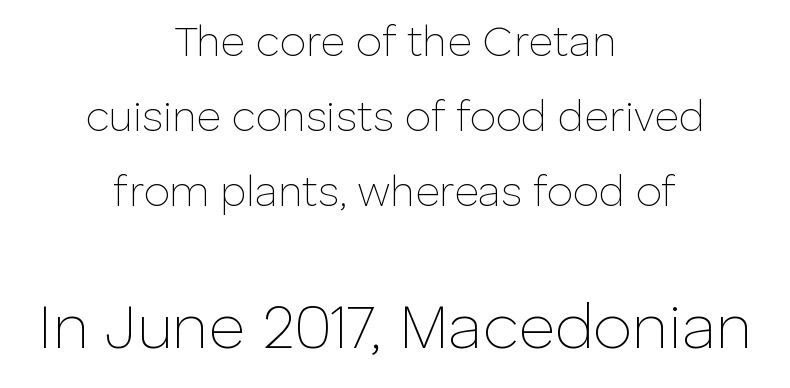
{"serif": "no", "italic": "no", "bold": "no", "weight": "thin", "width": "normal", "stroke_contrast": "low", "x_height": "medium", "monospaced": "no", "underline": "no", "align": "center", "line_spacing_ratio": 1.79, "letter_spacing": "normal", "letter_spacing_em": 0.0, "larger_block": "second", "size_ratio": 1.5, "glyph_px": 63}
